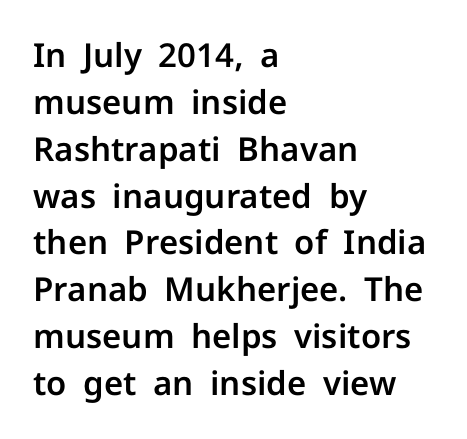
{"serif": "no", "italic": "no", "width": "normal", "stroke_contrast": "low", "x_height": "medium", "monospaced": "no", "underline": "no", "align": "left", "line_spacing": "normal", "line_spacing_ratio": 1.42, "letter_spacing": "normal", "letter_spacing_em": 0.0, "glyph_px": 33}
